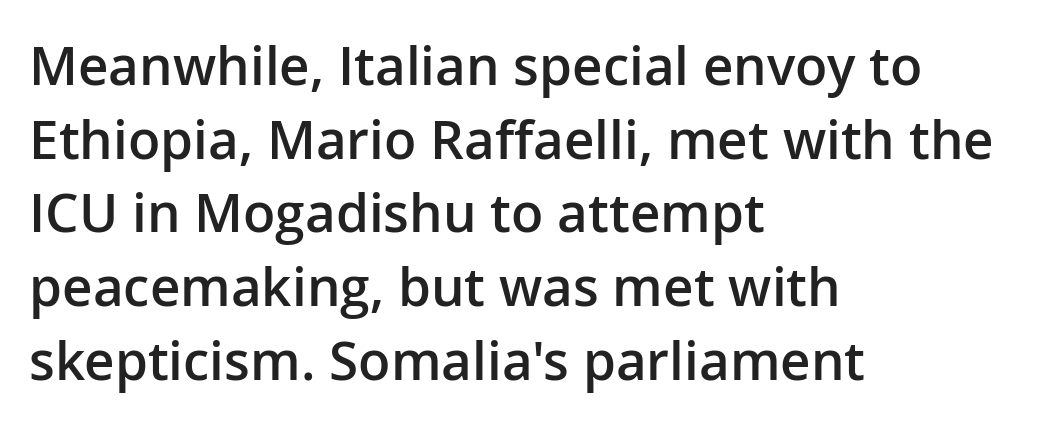
{"serif": "no", "italic": "no", "bold": "semi", "weight": "semibold", "width": "normal", "stroke_contrast": "low", "x_height": "medium", "monospaced": "no", "underline": "no", "align": "left", "line_spacing": "normal", "line_spacing_ratio": 1.39, "letter_spacing": "normal", "letter_spacing_em": 0.0, "glyph_px": 53}
